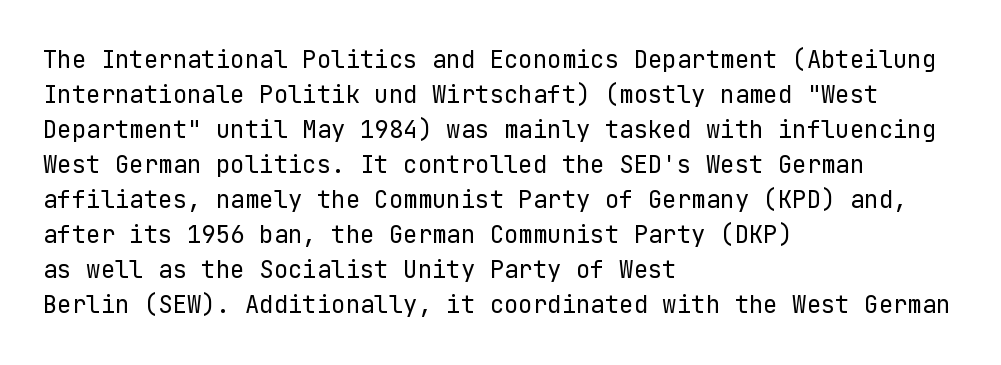
The image shows 24 px text type, upright; set left-aligned, normal line spacing (1.46x), normal letter spacing, not underlined.
